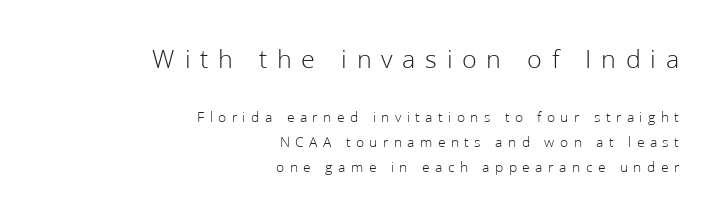
Notice how descenders clear the ascenders below comfortably — that's standard leading. Clear beneath every line of the passage. This rendering uses right alignment, leaving the left contour irregular. The typography opts for an upright posture over an oblique one. Stroke mass is kept to a normal reading level or below.
